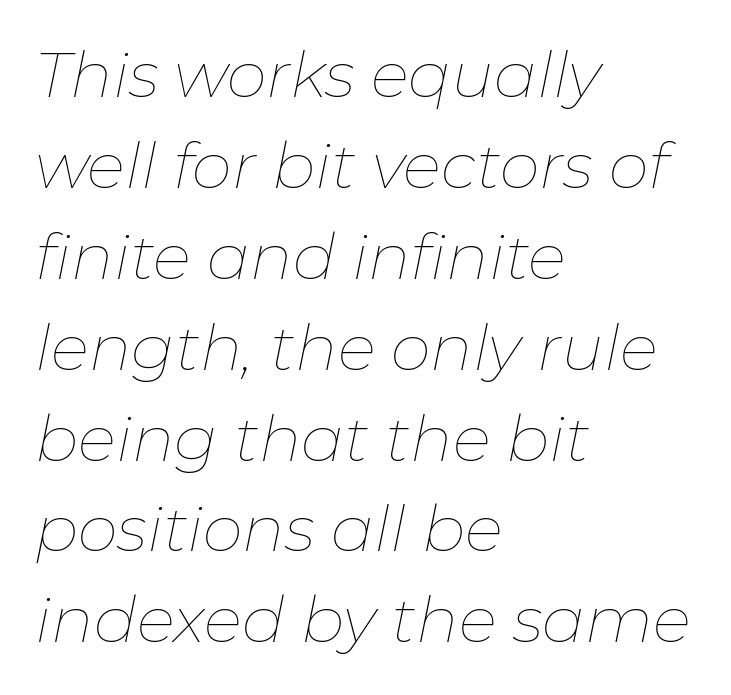
{"italic": "yes", "lean": "right", "slant_degrees": 11, "bold": "no", "weight": "thin", "width": "normal", "stroke_contrast": "low", "x_height": "medium", "monospaced": "no", "underline": "no", "align": "left", "line_spacing": "normal", "line_spacing_ratio": 1.42, "letter_spacing": "normal", "letter_spacing_em": 0.0, "glyph_px": 64}
